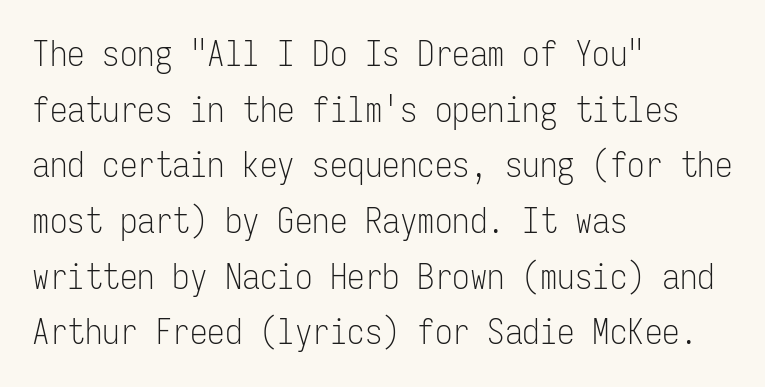
{"serif": "no", "italic": "no", "bold": "no", "weight": "light", "width": "condensed", "stroke_contrast": "low", "x_height": "medium", "monospaced": "yes", "underline": "no", "align": "left", "line_spacing": "normal", "line_spacing_ratio": 1.59, "letter_spacing": "normal", "letter_spacing_em": 0.0, "glyph_px": 35}
